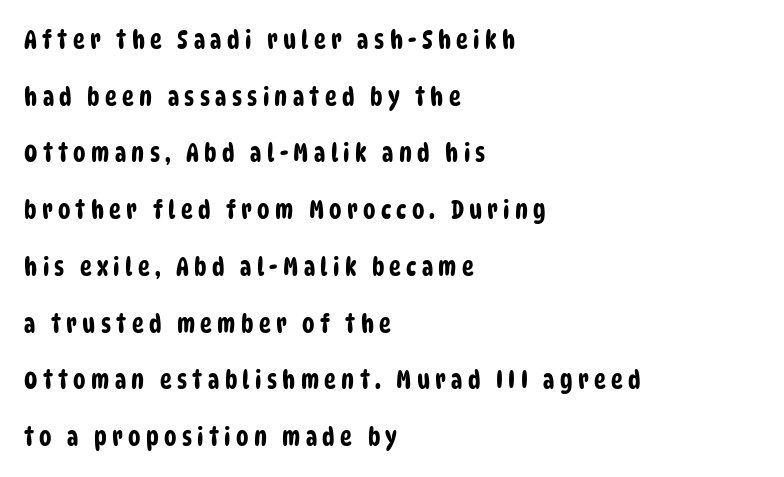
Q: Is the text underlined? A: No.
Q: How is the paragraph aligned? A: Left-aligned.
Q: Is the spacing between letters normal or unusually wide? A: Unusually wide.
Q: Is the spacing between lines tight, normal or loose? A: Loose.
